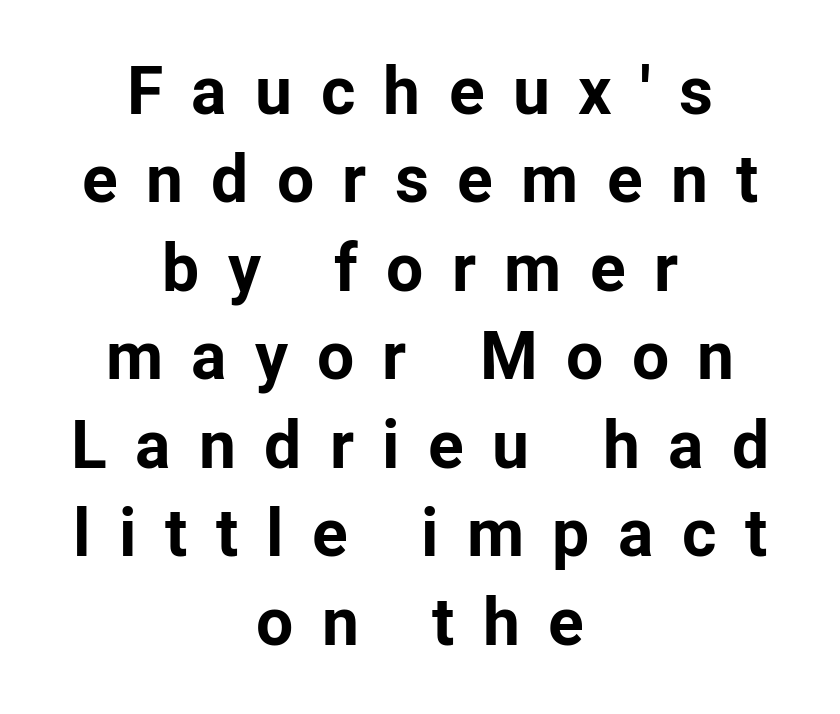
{"serif": "no", "italic": "no", "bold": "yes", "weight": "bold", "width": "normal", "stroke_contrast": "low", "x_height": "medium", "monospaced": "no", "underline": "no", "align": "center", "line_spacing": "normal", "line_spacing_ratio": 1.34, "letter_spacing": "wide", "letter_spacing_em": 0.43, "glyph_px": 66}
